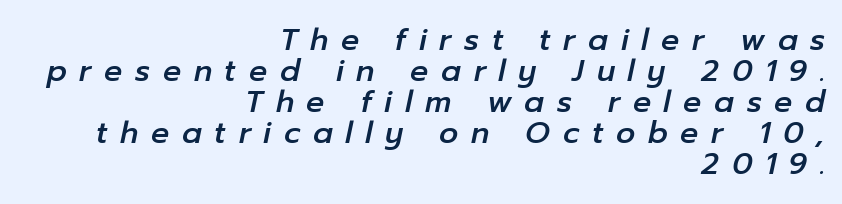
The image shows 30 px text type, italic (leaning right); set right-aligned, tight line spacing (1.03x), unusually wide letter spacing (+0.42 em), not underlined; low stroke contrast and a medium x-height.
